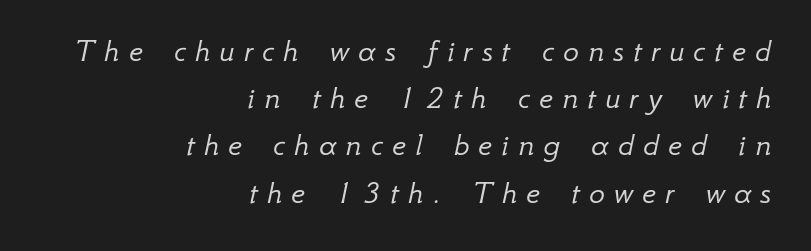
Q: Is the text bold? A: No.
Q: Is the text italic (slanted)? A: Yes, it leans right by about 12 degrees.
Q: Is the text underlined? A: No.
Q: How is the paragraph aligned? A: Right-aligned.
Q: Is the spacing between letters normal or unusually wide? A: Unusually wide.
Q: Is the spacing between lines tight, normal or loose? A: Normal.
Q: Width (condensed, normal, or wide)? A: Normal.
Q: Stroke contrast? A: Low.
Q: x-height? A: Small.
Q: Monospaced? A: No.
